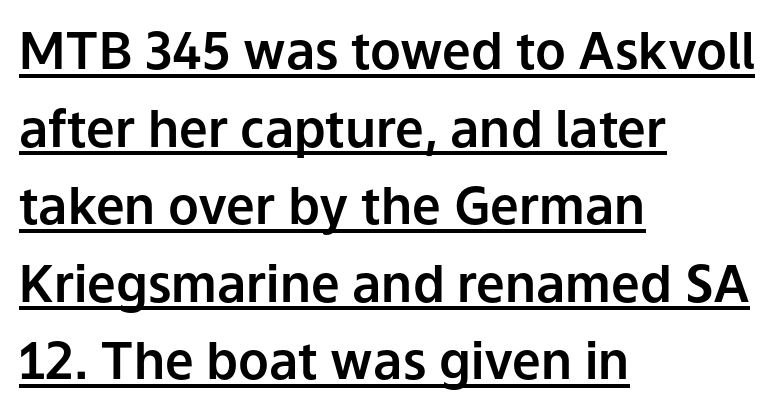
Q: Is the text italic (slanted)? A: No, it is upright.
Q: Is the typeface a serif or a sans-serif typeface? A: Sans-serif.
Q: Is the text underlined? A: Yes.
Q: How is the paragraph aligned? A: Left-aligned.
Q: Is the spacing between letters normal or unusually wide? A: Normal.
Q: Is the spacing between lines tight, normal or loose? A: Normal.
Q: Width (condensed, normal, or wide)? A: Normal.
Q: Stroke contrast? A: Low.
Q: x-height? A: Medium.
Q: Monospaced? A: No.
